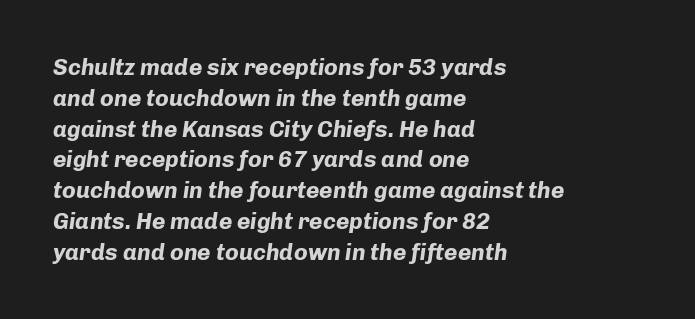
Between one letter and the next there's only the usual sliver of space. Vertically, the passage feels balanced, rows spaced as you'd expect. Descenders are the only things crossing below the line. Line beginnings align vertically; line endings do not. You can tell it's italic because the verticals aren't actually vertical. Summary of weight: heavy, a full bold.
